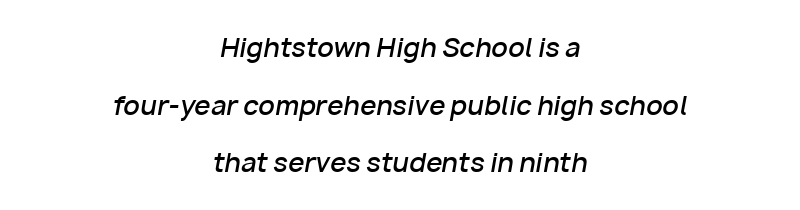
{"italic": "yes", "lean": "right", "slant_degrees": 10, "bold": "semi", "underline": "no", "align": "center", "line_spacing": "loose", "line_spacing_ratio": 2.22, "letter_spacing": "normal", "letter_spacing_em": 0.0, "glyph_px": 26}
